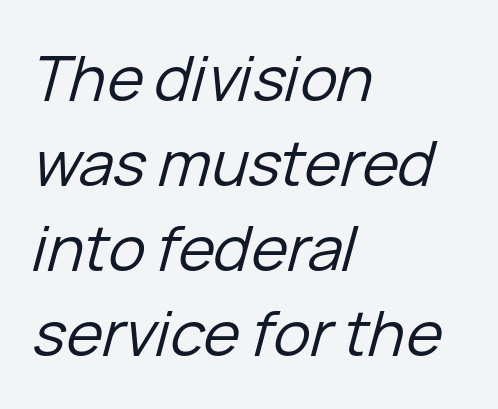
Q: Is the text bold? A: No.
Q: Is the text italic (slanted)? A: Yes, it leans right by about 15 degrees.
Q: Is the text underlined? A: No.
Q: How is the paragraph aligned? A: Left-aligned.
Q: Is the spacing between letters normal or unusually wide? A: Normal.
Q: Is the spacing between lines tight, normal or loose? A: Normal.
Q: Width (condensed, normal, or wide)? A: Normal.
Q: Stroke contrast? A: Low.
Q: x-height? A: Medium.
Q: Monospaced? A: No.
